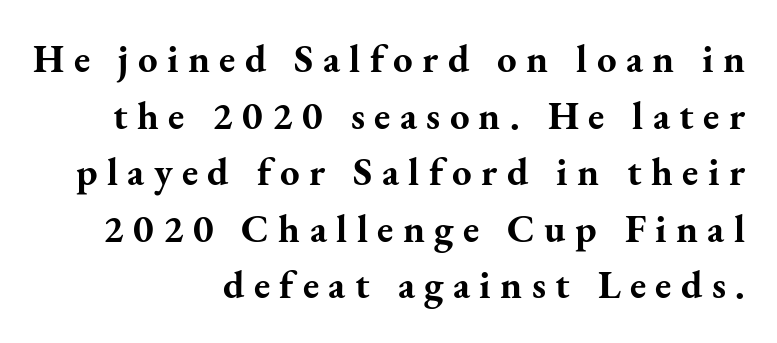
Small tapered or slab feet sit at the stroke ends, so this counts as serif. Is there much room between lines? A standard amount, neither cramped nor airy. Characters remain perfectly vertical along every line. Heavy, bold letterforms. These lines stack with their right ends in a neat column. Is this a fixed-width face? No — the glyphs have proportional, varying widths.
